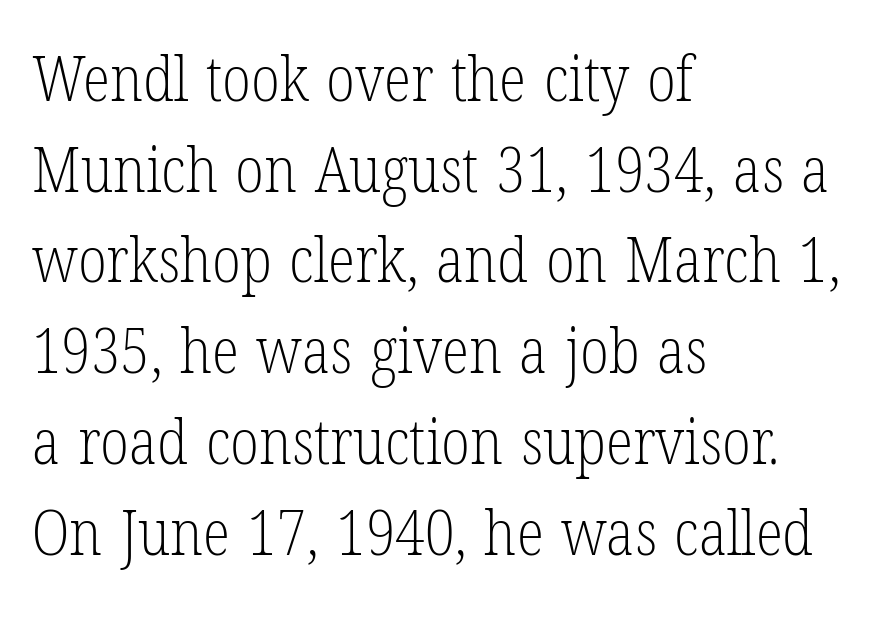
{"serif": "yes", "italic": "no", "bold": "no", "weight": "light", "width": "condensed", "stroke_contrast": "low", "x_height": "medium", "monospaced": "no", "underline": "no", "align": "left", "line_spacing": "normal", "line_spacing_ratio": 1.44, "letter_spacing": "normal", "letter_spacing_em": 0.0, "glyph_px": 63}
